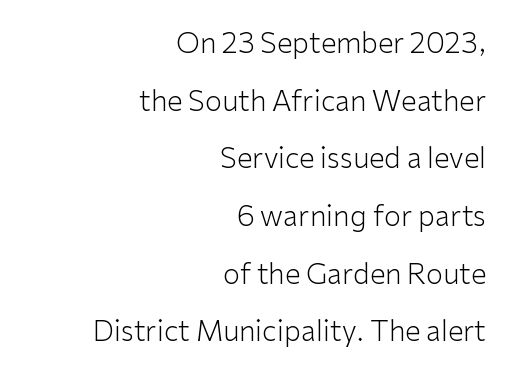
Q: Is the text bold? A: No.
Q: Is the text italic (slanted)? A: No, it is upright.
Q: Is the typeface a serif or a sans-serif typeface? A: Sans-serif.
Q: Is the text underlined? A: No.
Q: How is the paragraph aligned? A: Right-aligned.
Q: Is the spacing between letters normal or unusually wide? A: Normal.
Q: Is the spacing between lines tight, normal or loose? A: Loose.
Q: Width (condensed, normal, or wide)? A: Normal.
Q: Stroke contrast? A: Low.
Q: x-height? A: Medium.
Q: Monospaced? A: No.
